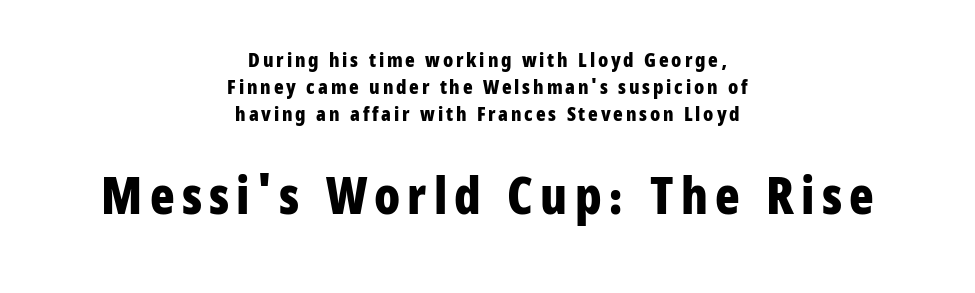
Q: Is the text bold? A: Yes.
Q: Is the text italic (slanted)? A: No, it is upright.
Q: Is the typeface a serif or a sans-serif typeface? A: Sans-serif.
Q: Is the text underlined? A: No.
Q: How is the paragraph aligned? A: Centered.
Q: Is the spacing between lines tight, normal or loose? A: Normal.
Q: Which block of text is set in a larger size, the first (top) or the second (bottom)? A: The second (bottom) one.
Q: Width (condensed, normal, or wide)? A: Condensed.
Q: Stroke contrast? A: Low.
Q: x-height? A: Medium.
Q: Monospaced? A: No.
